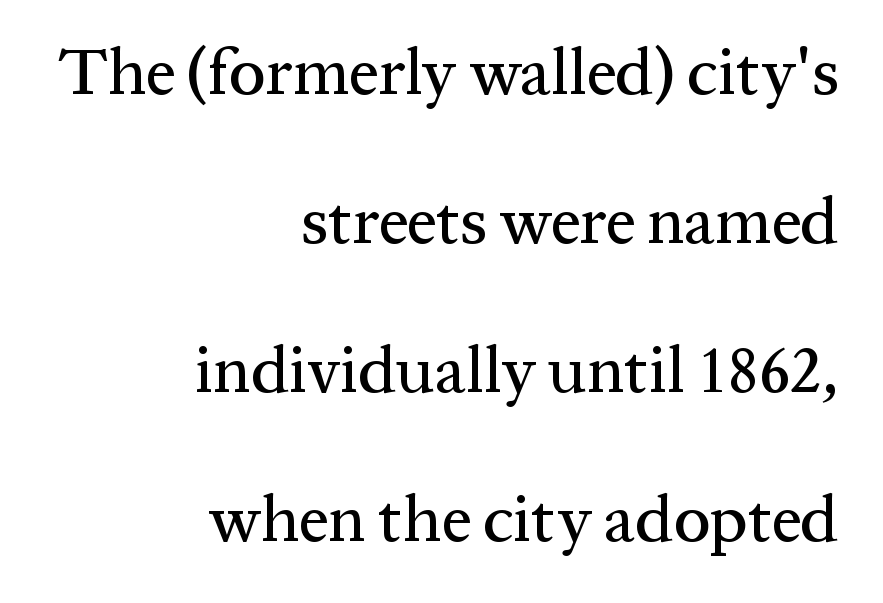
Characters remain perfectly vertical along every line. The specimen omits any rule beneath the text block's lines. Tracking value appears to be zero — textbook default spacing. This sample uses a serif face.
